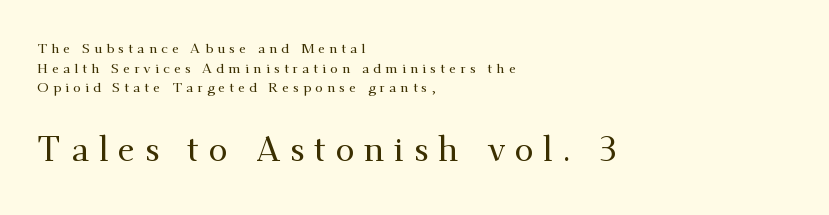
The image shows 34 px serif type, upright; set left-aligned, normal line spacing (1.4x), unusually wide letter spacing (+0.29 em), not underlined; the second (bottom) block is 2.43x larger; medium stroke contrast and a small x-height.
